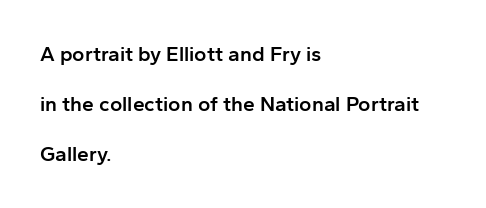
{"italic": "no", "bold": "semi", "underline": "no", "align": "left", "line_spacing": "loose", "line_spacing_ratio": 2.39, "letter_spacing": "normal", "letter_spacing_em": 0.0, "glyph_px": 21}
